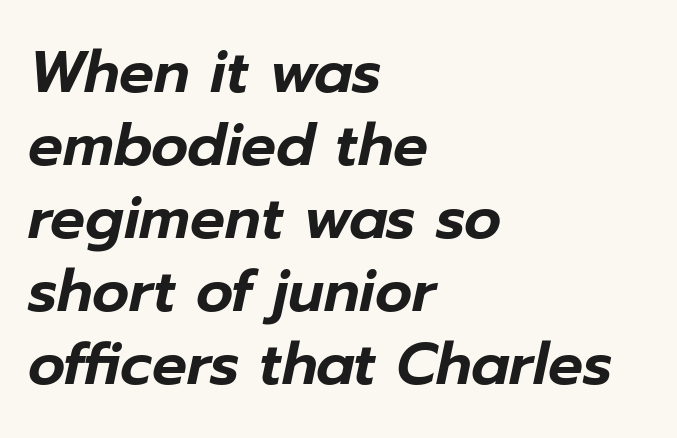
Q: Is the text italic (slanted)? A: Yes, it leans right by about 12 degrees.
Q: Is the text underlined? A: No.
Q: How is the paragraph aligned? A: Left-aligned.
Q: Is the spacing between letters normal or unusually wide? A: Normal.
Q: Is the spacing between lines tight, normal or loose? A: Normal.
Q: Width (condensed, normal, or wide)? A: Normal.
Q: Stroke contrast? A: Low.
Q: x-height? A: Medium.
Q: Monospaced? A: No.
